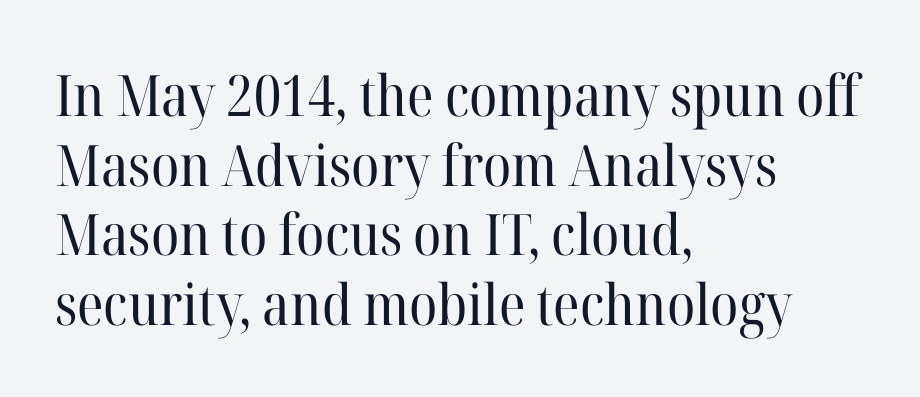
The image shows 57 px regular-weight serif type, upright; set left-aligned, line spacing 1.22x, normal letter spacing, not underlined; high stroke contrast and a medium x-height.
